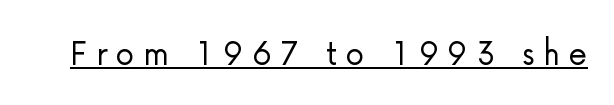
The image shows 38 px light sans-serif type, upright; set unusually wide letter spacing (+0.23 em), underlined; low stroke contrast and a medium x-height.
